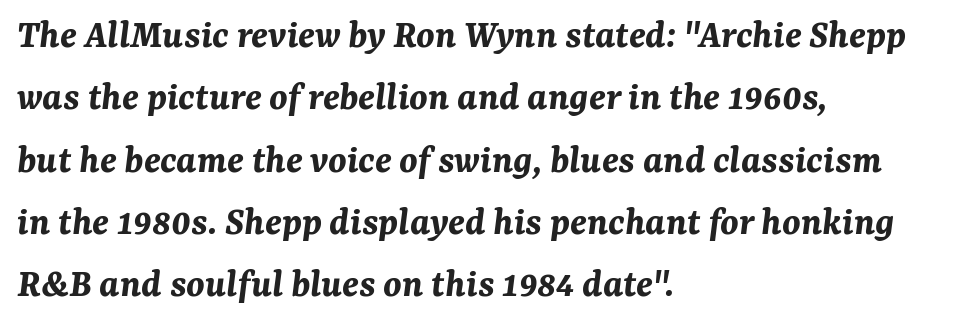
{"italic": "yes", "lean": "right", "slant_degrees": 7, "bold": "yes", "weight": "bold", "width": "normal", "stroke_contrast": "medium", "x_height": "medium", "monospaced": "no", "underline": "no", "align": "left", "line_spacing": "normal", "line_spacing_ratio": 1.52, "letter_spacing": "normal", "letter_spacing_em": 0.0, "glyph_px": 41}
